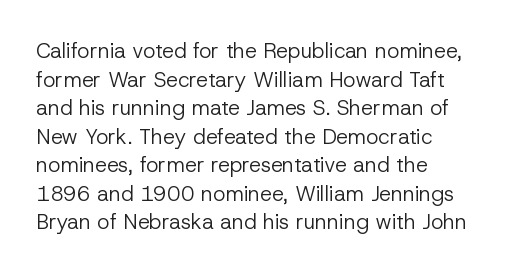
The image shows 21 px text type, upright; set normal line spacing (1.36x), normal letter spacing, not underlined.
